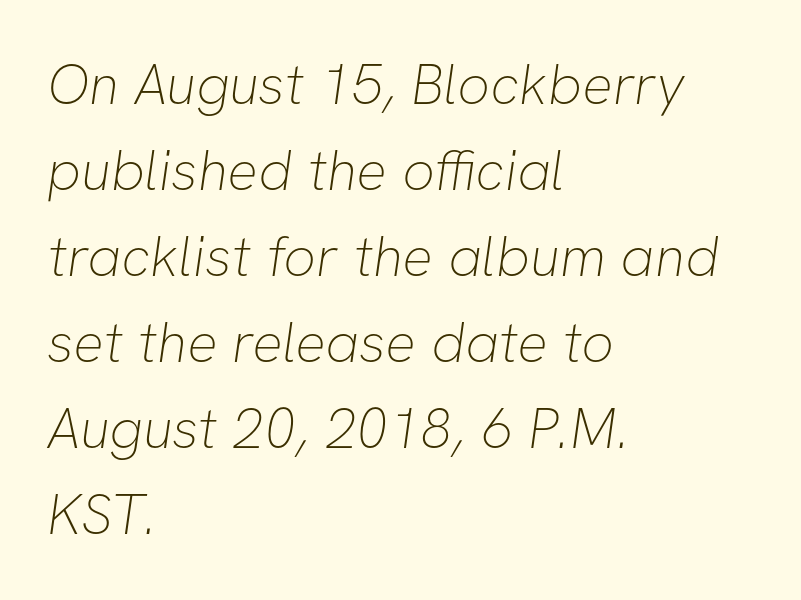
{"serif": "no", "bold": "no", "weight": "thin", "width": "normal", "stroke_contrast": "low", "x_height": "medium", "monospaced": "no", "underline": "no", "align": "left", "line_spacing": "normal", "line_spacing_ratio": 1.51, "letter_spacing": "normal", "letter_spacing_em": 0.0, "glyph_px": 57}
